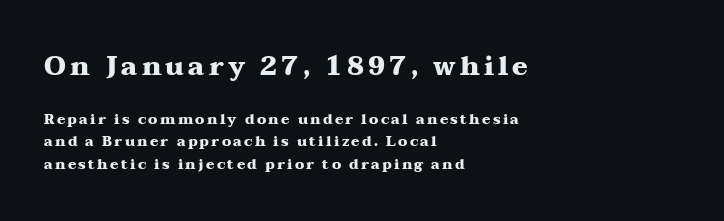
The passage shown is emphatically bold. The rendering uses a moderate line-height, typical for paragraphs. Vertical strokes here are truly vertical. Letters rest on an invisible, unmarked baseline.
